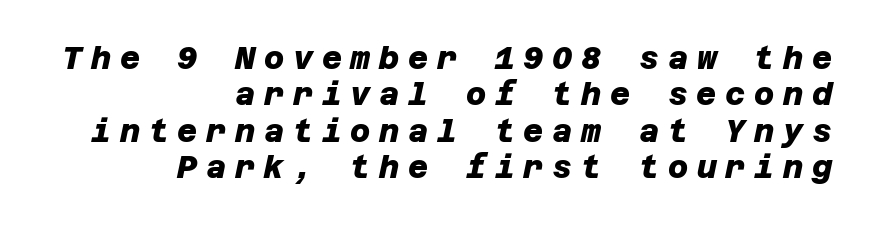
The image shows 31 px heavy sans-serif type; set right-aligned, line spacing 1.17x, unusually wide letter spacing (+0.28 em), not underlined; low stroke contrast and a large x-height.
